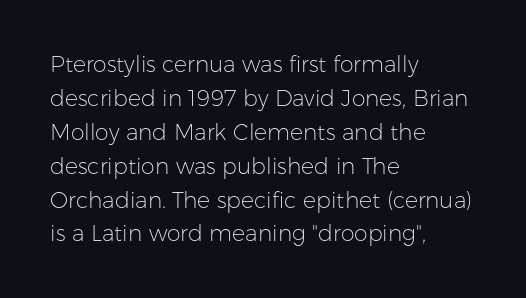
These lines stack with their left ends in a neat column. Any mark beneath the type? The region is blank. Short note: letters normally spaced. The type sits square on the baseline with zero lean.
